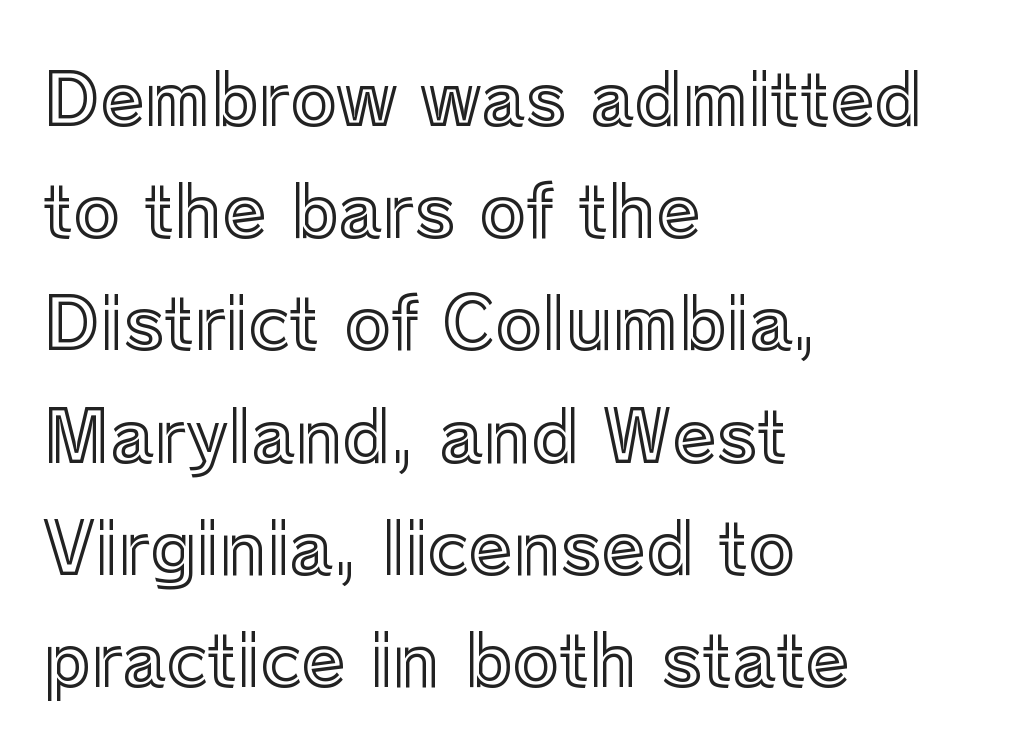
Just letters on the line, the space beneath them empty. No extra tracking has been applied to these lines. Regarding leading, the lines here are spaced in the standard way. Varying glyph widths throughout — classic text-font behaviour.
